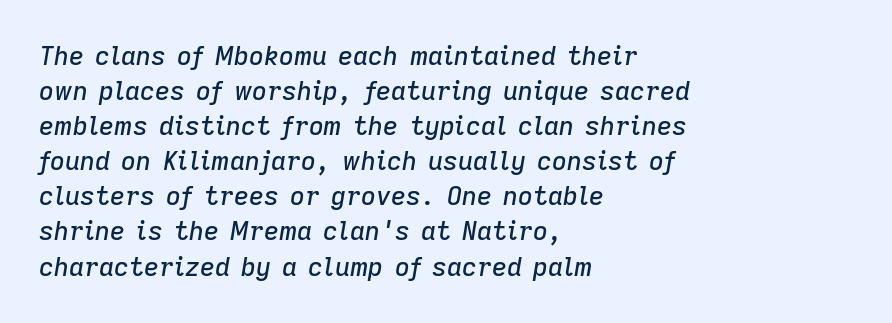
The image shows 26 px text type, italic (leaning right); set left-aligned, normal line spacing (1.35x), normal letter spacing, not underlined.
